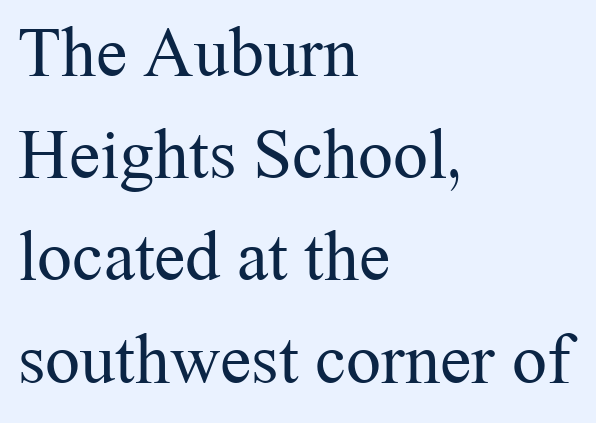
Q: Is the text bold? A: No.
Q: Is the text italic (slanted)? A: No, it is upright.
Q: Is the typeface a serif or a sans-serif typeface? A: Serif.
Q: Is the text underlined? A: No.
Q: How is the paragraph aligned? A: Left-aligned.
Q: Is the spacing between letters normal or unusually wide? A: Normal.
Q: Is the spacing between lines tight, normal or loose? A: Normal.
Q: Width (condensed, normal, or wide)? A: Normal.
Q: Stroke contrast? A: Medium.
Q: x-height? A: Medium.
Q: Monospaced? A: No.
